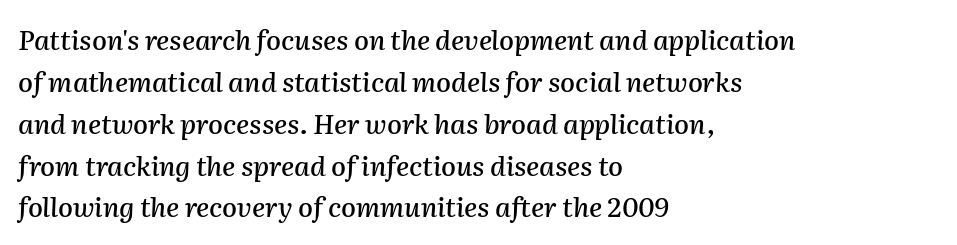
Teacher's note: observe the even left margin — that is flush-left alignment. Quick note: underline off. Yep, that's italic — everything's leaning. The passage shown stacks its lines at a standard gap. The letters sit at their default tracking, neither squeezed nor spread.
